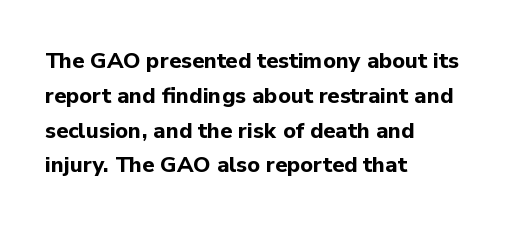
The image shows 22 px bold type, upright; set left-aligned, normal line spacing (1.58x), normal letter spacing, not underlined.
